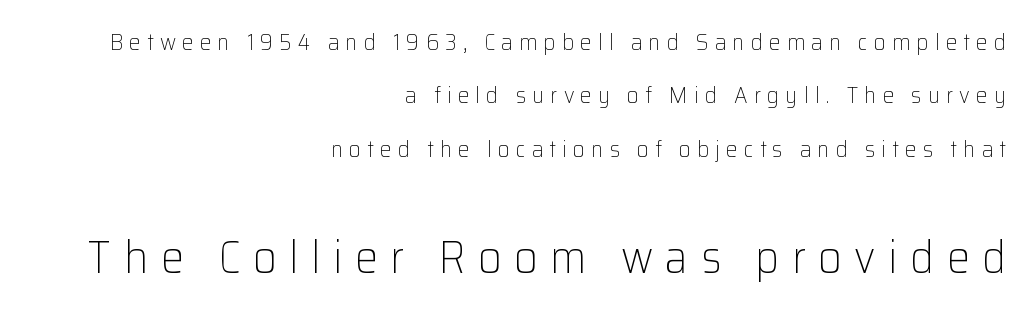
{"serif": "no", "italic": "no", "bold": "no", "weight": "light", "width": "normal", "stroke_contrast": "low", "x_height": "medium", "monospaced": "no", "underline": "no", "align": "right", "line_spacing": "loose", "line_spacing_ratio": 2.32, "letter_spacing": "wide", "letter_spacing_em": 0.27, "larger_block": "second", "size_ratio": 2.0, "glyph_px": 46}
